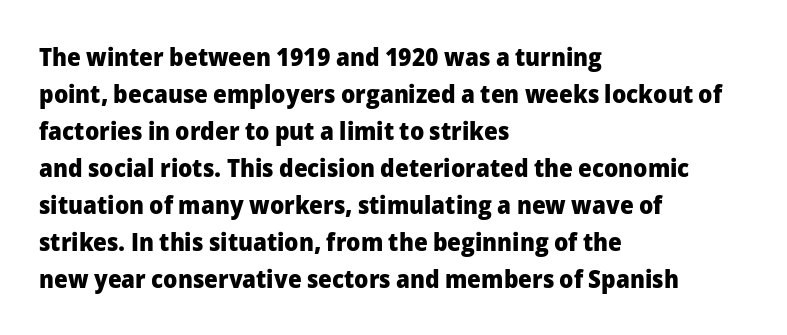
{"italic": "no", "bold": "yes", "underline": "no", "align": "left", "line_spacing": "normal", "line_spacing_ratio": 1.48, "letter_spacing": "normal", "letter_spacing_em": 0.0, "glyph_px": 25}
